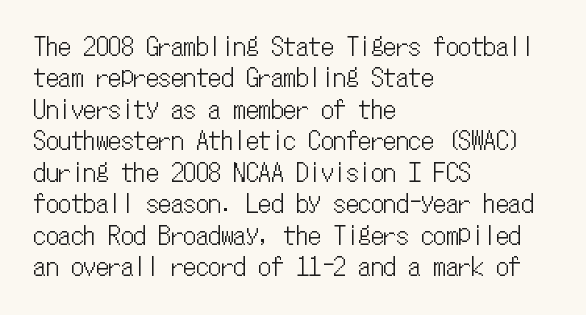
{"italic": "no", "underline": "no", "align": "left", "line_spacing": "normal", "line_spacing_ratio": 1.26, "letter_spacing": "normal", "letter_spacing_em": 0.0, "glyph_px": 25}
